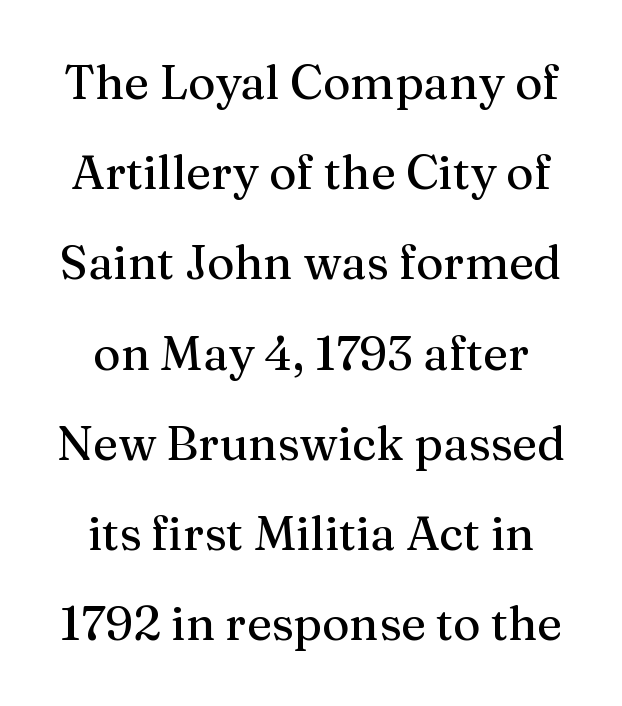
The image shows 47 px serif type, upright; set loose line spacing (1.92x), normal letter spacing, not underlined; medium stroke contrast and a medium x-height.
